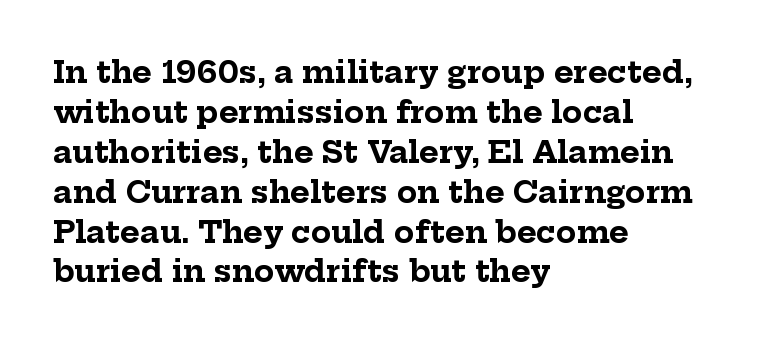
Leftover space on each line is placed entirely after the last word. Here the glyphs are tracked normally, forming tight word shapes. The passage shown stacks its lines at a standard gap. The passage shown is typeset with a serif family. Heft: maximum for text — a bold.
